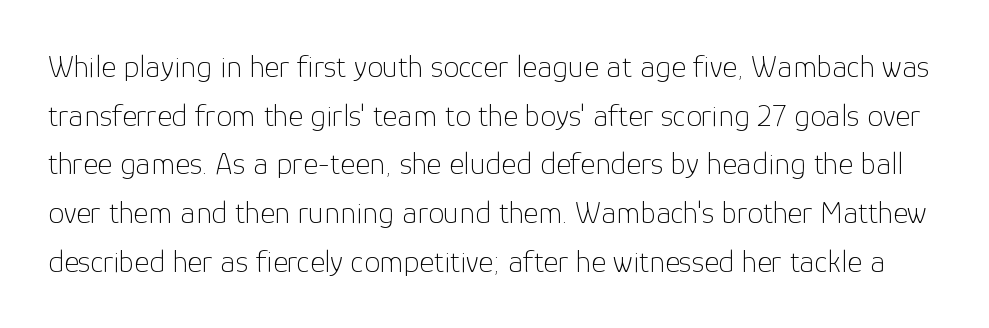
{"serif": "no", "italic": "no", "bold": "no", "weight": "thin", "width": "normal", "stroke_contrast": "low", "x_height": "medium", "monospaced": "no", "underline": "no", "line_spacing": "normal", "line_spacing_ratio": 1.52, "letter_spacing": "normal", "letter_spacing_em": 0.0, "glyph_px": 32}
